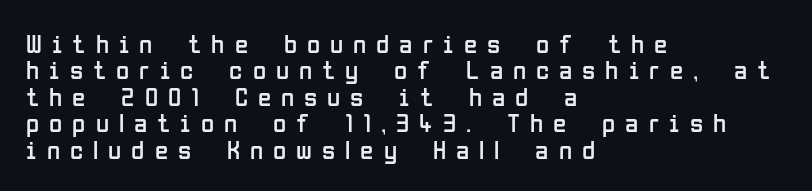
This sample trades vertical openness for compactness between lines. No chunkiness to these letters — they're not bold. This rendering widens character spacing well past its baseline value. The baseline area is clear.
